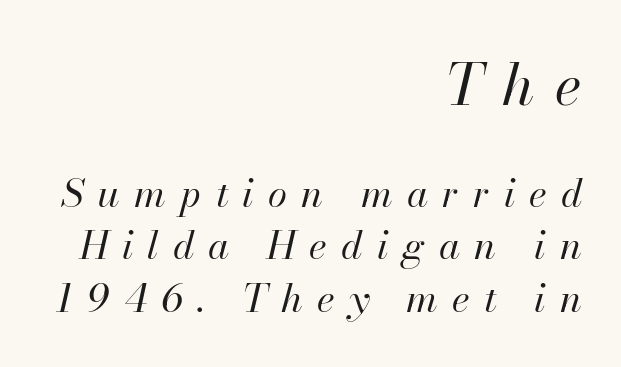
Proportional: the letters do not fall into vertical columns. The specimen omits any rule beneath the text block's lines. Which of the two is more prominent by size? The first, at the top. The horizontal fit of the characters is loose and conspicuously gappy. The text carries the slant typical of an italic or oblique font. Is this a heavy cut? Hardly; it is regular or lighter.
